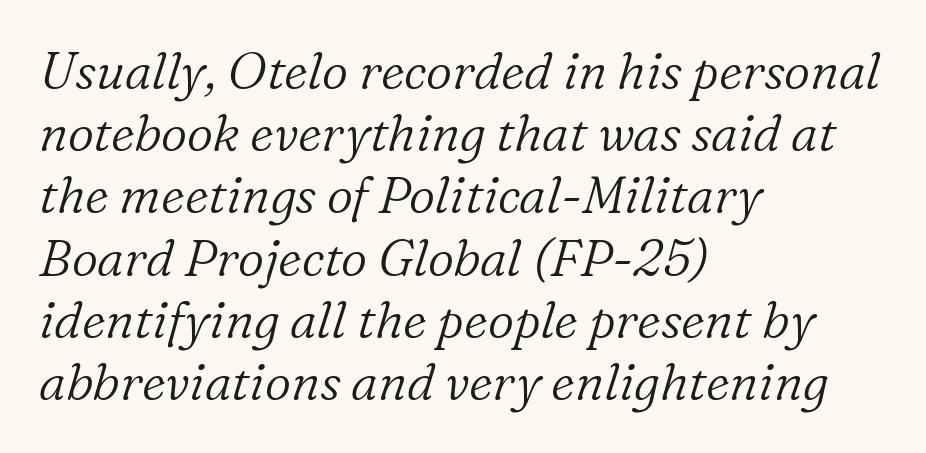
Weight: in the light-to-regular range. Note the varied advance widths — an 'i' is clearly narrower than an 'm'. Descender tails drop into unmarked territory. Unlike a clean sans, this face finishes its strokes with serifs. In terms of posture, this sample is oblique.
